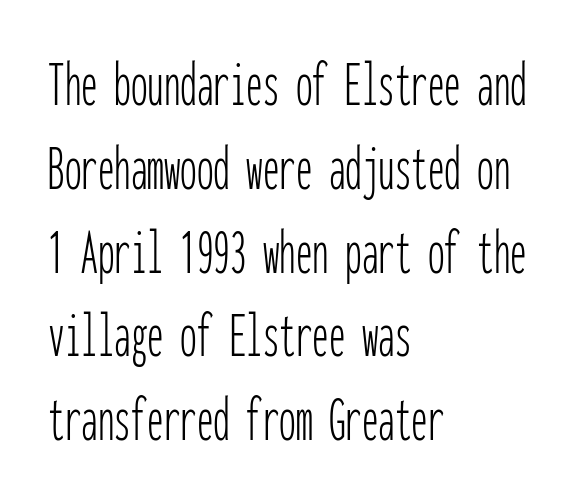
Q: Is the text bold? A: No.
Q: Is the text italic (slanted)? A: No, it is upright.
Q: Is the typeface a serif or a sans-serif typeface? A: Sans-serif.
Q: Is the text underlined? A: No.
Q: How is the paragraph aligned? A: Left-aligned.
Q: Is the spacing between letters normal or unusually wide? A: Normal.
Q: Is the spacing between lines tight, normal or loose? A: Normal.
Q: Width (condensed, normal, or wide)? A: Condensed.
Q: Stroke contrast? A: Low.
Q: x-height? A: Medium.
Q: Monospaced? A: Yes.
